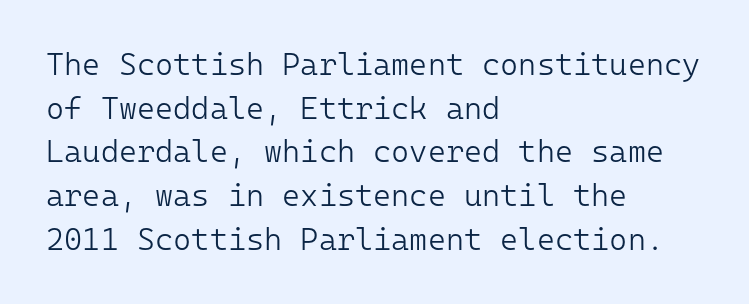
The image shows 31 px light sans-serif type, upright, monospaced; set left-aligned, normal line spacing (1.41x), normal letter spacing, not underlined; low stroke contrast and a medium x-height.
